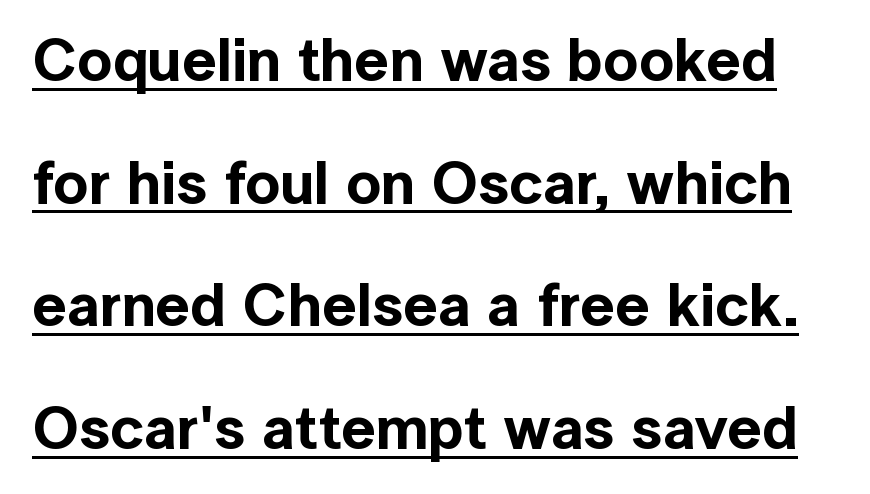
{"serif": "no", "italic": "no", "width": "normal", "x_height": "medium", "monospaced": "no", "underline": "yes", "line_spacing": "loose", "line_spacing_ratio": 2.01, "letter_spacing": "normal", "letter_spacing_em": 0.0, "glyph_px": 61}
